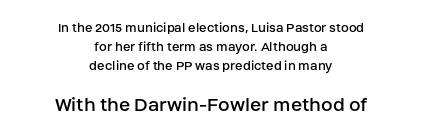
{"italic": "no", "bold": "no", "underline": "no", "align": "center", "line_spacing": "normal", "line_spacing_ratio": 1.35, "letter_spacing": "normal", "letter_spacing_em": 0.0, "larger_block": "second", "size_ratio": 1.5, "glyph_px": 21}
